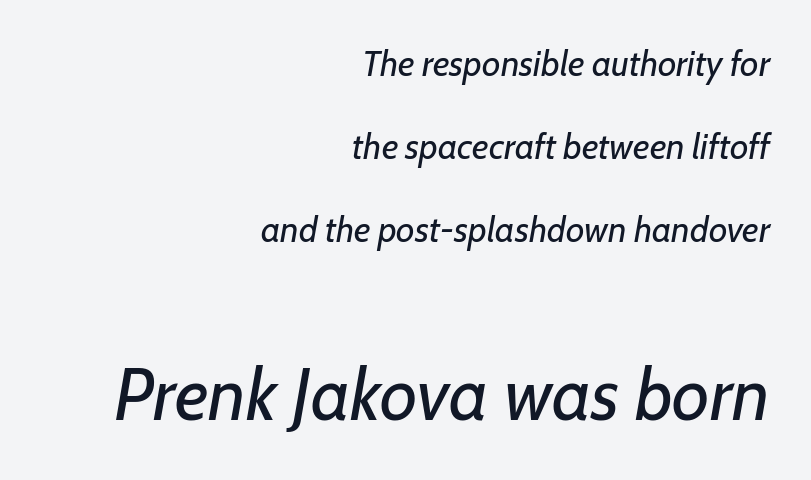
Stems and bowls with no extra thickness — not bold. Style check: oblique. Small over large — that's the arrangement of the two blocks here. How would I describe the line gaps? Wide and relaxed.
